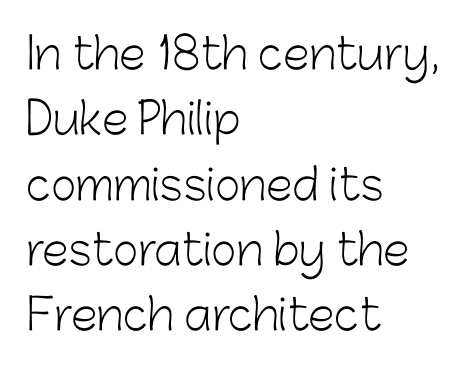
The image shows 43 px light sans-serif type, upright; set left-aligned, normal line spacing (1.52x), normal letter spacing, not underlined; low stroke contrast and a medium x-height.
